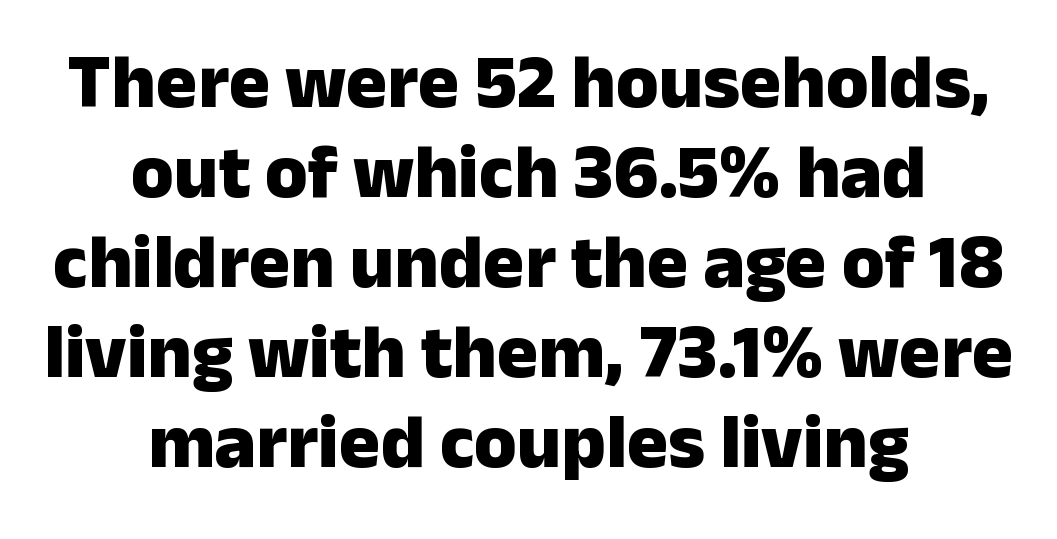
Horizontal alignment here is central, giving a formal, balanced look. The lettering stays uniformly vertical, giving the passage a roman look. Plenty of ink on the page — the face is bold. Glance below the letters and you will spot only blank space. The line texture is even and compact thanks to regular tracking. Do the characters align in a grid? No, the font is proportional.
